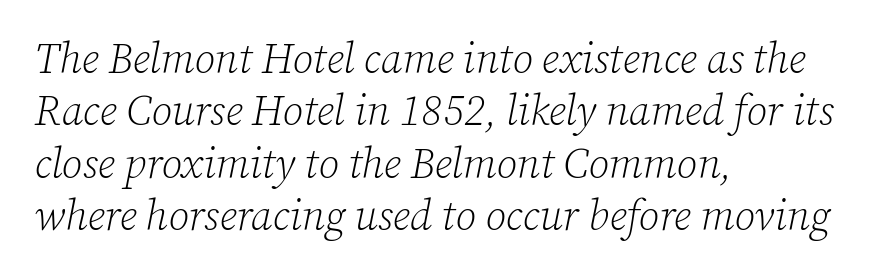
Q: Is the text bold? A: No.
Q: Is the text italic (slanted)? A: Yes, it leans right by about 12 degrees.
Q: Is the typeface a serif or a sans-serif typeface? A: Serif.
Q: Is the text underlined? A: No.
Q: How is the paragraph aligned? A: Left-aligned.
Q: Is the spacing between letters normal or unusually wide? A: Normal.
Q: Is the spacing between lines tight, normal or loose? A: Normal.
Q: Width (condensed, normal, or wide)? A: Normal.
Q: Stroke contrast? A: Low.
Q: x-height? A: Medium.
Q: Monospaced? A: No.
